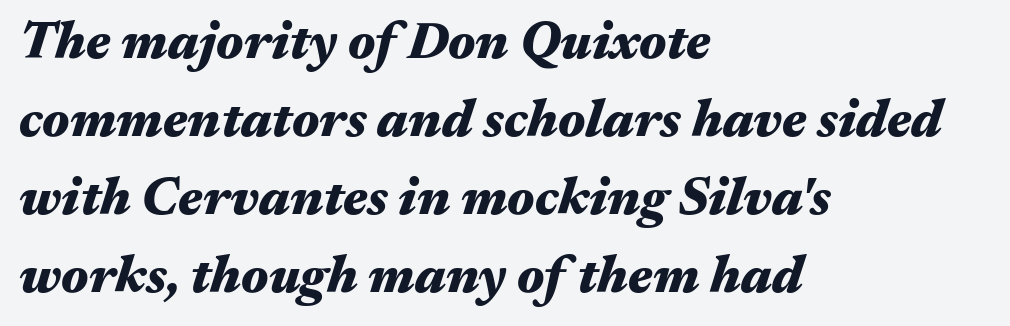
Q: Is the text bold? A: Yes.
Q: Is the text italic (slanted)? A: Yes, it leans right by about 17 degrees.
Q: Is the text underlined? A: No.
Q: How is the paragraph aligned? A: Left-aligned.
Q: Is the spacing between letters normal or unusually wide? A: Normal.
Q: Is the spacing between lines tight, normal or loose? A: Normal.
Q: Width (condensed, normal, or wide)? A: Wide.
Q: Stroke contrast? A: Medium.
Q: x-height? A: Medium.
Q: Monospaced? A: No.
